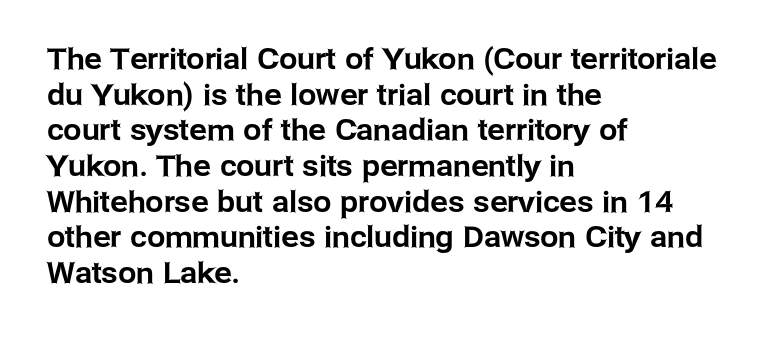
{"serif": "no", "italic": "no", "width": "normal", "stroke_contrast": "low", "x_height": "medium", "monospaced": "no", "underline": "no", "align": "left", "line_spacing_ratio": 1.23, "letter_spacing": "normal", "letter_spacing_em": 0.0, "glyph_px": 29}
